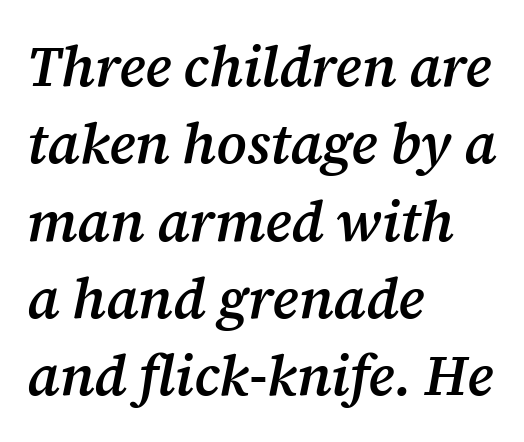
The image shows 56 px semibold serif type, italic (leaning right); set left-aligned, normal line spacing (1.38x), normal letter spacing, not underlined; medium stroke contrast and a medium x-height.
